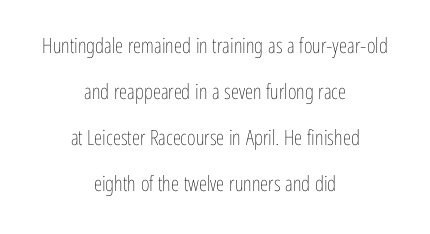
Q: Is the text bold? A: No.
Q: Is the text italic (slanted)? A: No, it is upright.
Q: Is the text underlined? A: No.
Q: How is the paragraph aligned? A: Centered.
Q: Is the spacing between letters normal or unusually wide? A: Normal.
Q: Is the spacing between lines tight, normal or loose? A: Loose.
